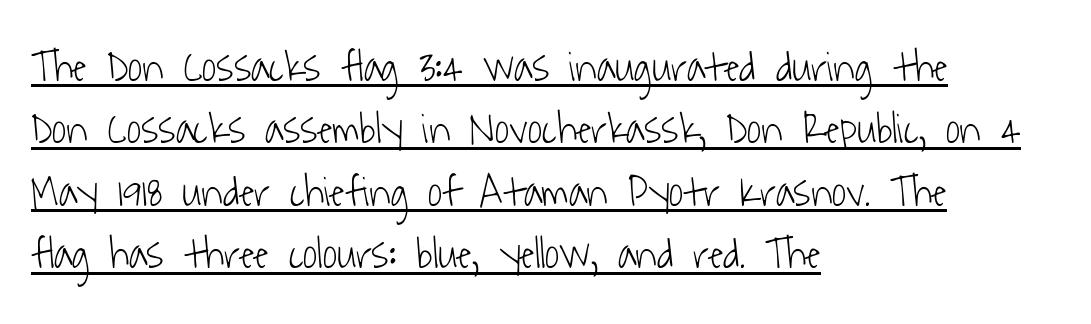
The image shows 44 px light, condensed sans-serif type; set left-aligned, normal line spacing (1.42x), normal letter spacing, underlined; low stroke contrast and a medium x-height.
